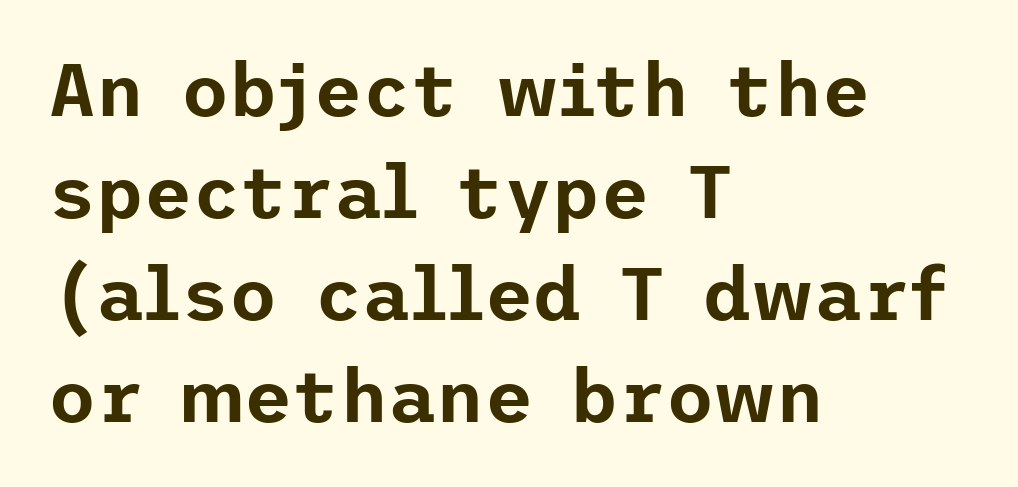
In terms of letterform style, serifs are entirely absent. A typesetter would call this leading conventional body-copy spacing. Decoration check: the copy has no underline. Observe the ordinary spacing: letters are neighbours, not strangers. Caption: multi-line text, flush left, ragged right.
